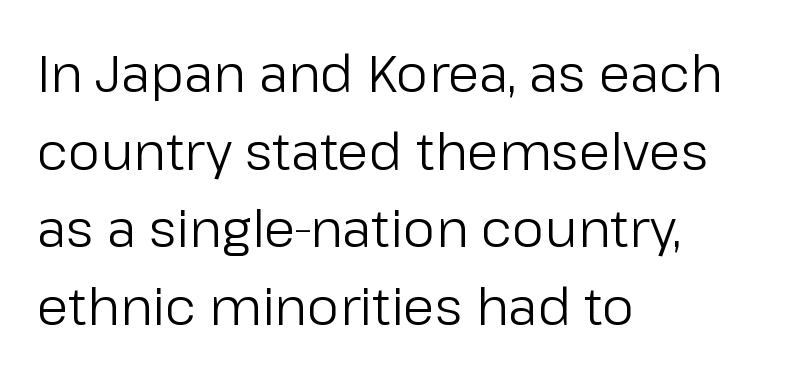
Q: Is the text bold? A: No.
Q: Is the text italic (slanted)? A: No, it is upright.
Q: Is the typeface a serif or a sans-serif typeface? A: Sans-serif.
Q: Is the text underlined? A: No.
Q: How is the paragraph aligned? A: Left-aligned.
Q: Is the spacing between letters normal or unusually wide? A: Normal.
Q: Is the spacing between lines tight, normal or loose? A: Normal.
Q: Width (condensed, normal, or wide)? A: Normal.
Q: Stroke contrast? A: Low.
Q: x-height? A: Medium.
Q: Monospaced? A: No.
